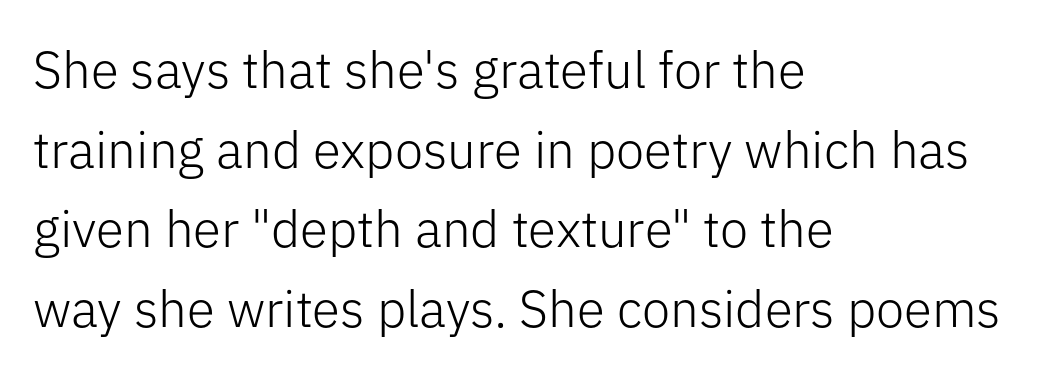
The image shows 51 px light sans-serif type, upright; set left-aligned, normal line spacing (1.56x), normal letter spacing, not underlined; low stroke contrast and a medium x-height.
